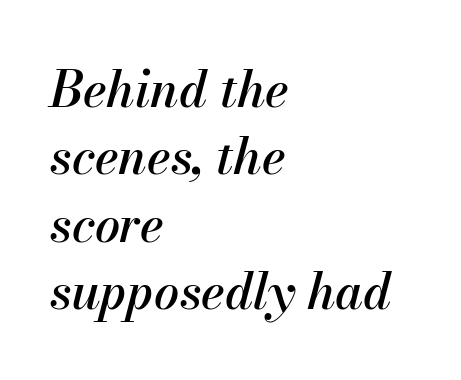
{"italic": "yes", "lean": "right", "slant_degrees": 13, "width": "normal", "stroke_contrast": "medium", "x_height": "small", "monospaced": "no", "underline": "no", "align": "left", "line_spacing": "normal", "line_spacing_ratio": 1.35, "letter_spacing": "normal", "letter_spacing_em": 0.0, "glyph_px": 50}
